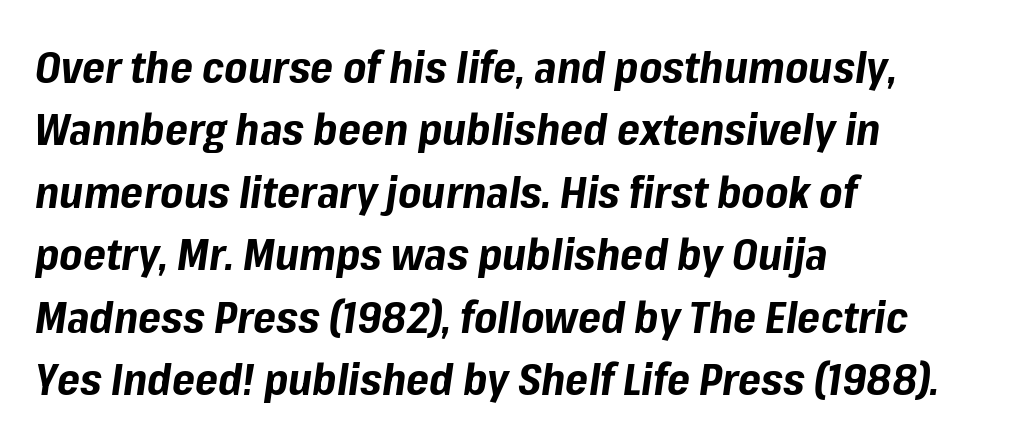
The image shows 44 px bold type, italic (leaning right); set left-aligned, normal line spacing (1.42x), normal letter spacing, not underlined; low stroke contrast and a medium x-height.
